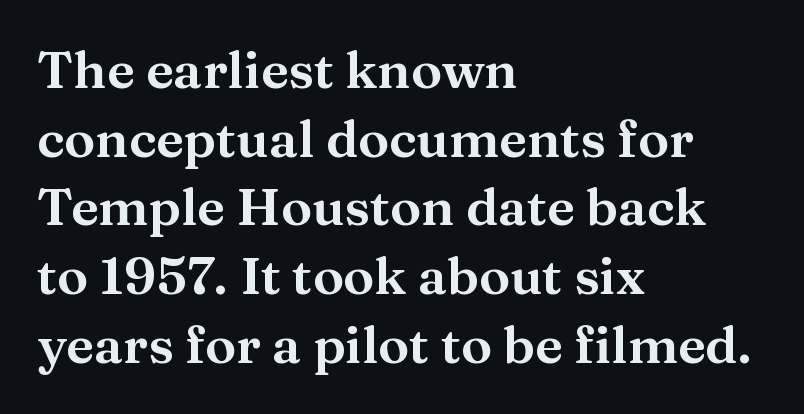
The image shows 52 px serif type, upright; set left-aligned, normal line spacing (1.32x), normal letter spacing, not underlined; medium stroke contrast and a medium x-height.
